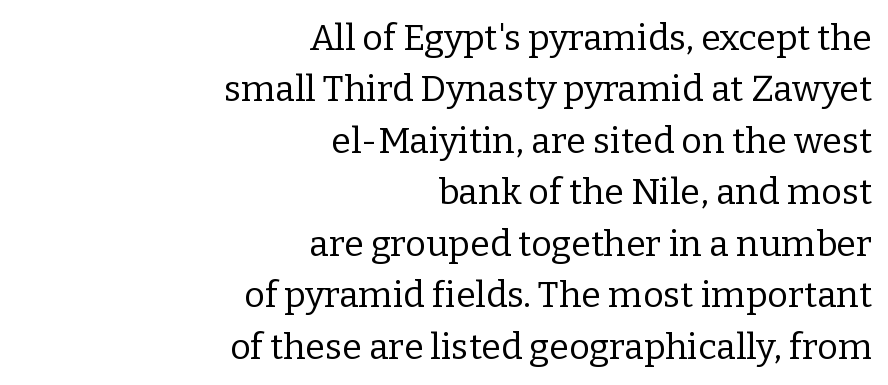
Plain, unruled lines of type. The typesetting does not lean heavy: it is not bold. Students, note that the glyphs here touch the page at normal intervals. A typesetter would call this proportional, since set widths differ per character.
